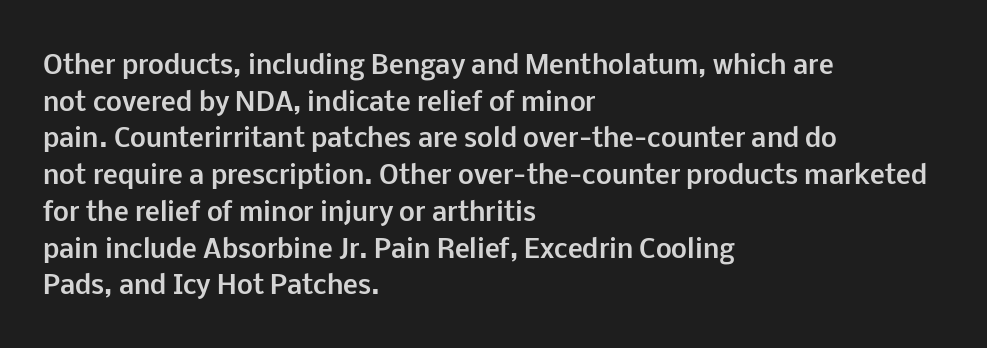
Q: Is the text bold? A: Yes.
Q: Is the text italic (slanted)? A: No, it is upright.
Q: Is the text underlined? A: No.
Q: How is the paragraph aligned? A: Left-aligned.
Q: Is the spacing between letters normal or unusually wide? A: Normal.
Q: Is the spacing between lines tight, normal or loose? A: Normal.
